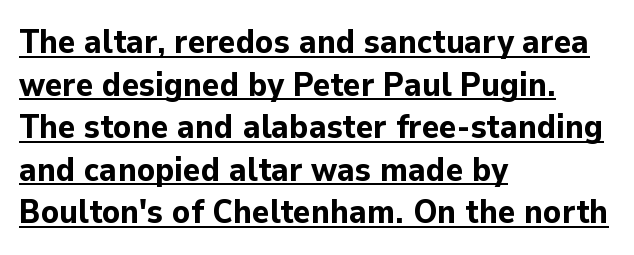
{"serif": "no", "italic": "no", "bold": "yes", "weight": "bold", "width": "normal", "stroke_contrast": "low", "x_height": "medium", "monospaced": "no", "underline": "yes", "align": "left", "line_spacing": "normal", "line_spacing_ratio": 1.29, "letter_spacing": "normal", "letter_spacing_em": 0.0, "glyph_px": 33}
